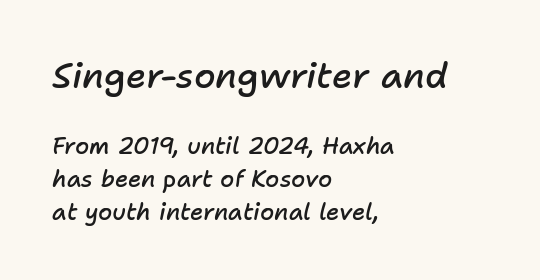
The image shows 35 px semibold type, italic (leaning right); set left-aligned, normal line spacing (1.43x), normal letter spacing, not underlined; the first (top) block is 1.52x larger; low stroke contrast and a medium x-height.
